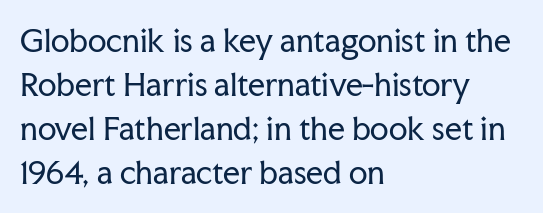
Line starts are locked; line ends wander. The passage shown is typed in a proportional face where columns would drift. Compared with typical paragraphs, the rows here are spaced about the same. Serif or sans? Serif — the stroke terminals have little feet. The lettering stays uniformly vertical, giving the passage a roman look.
